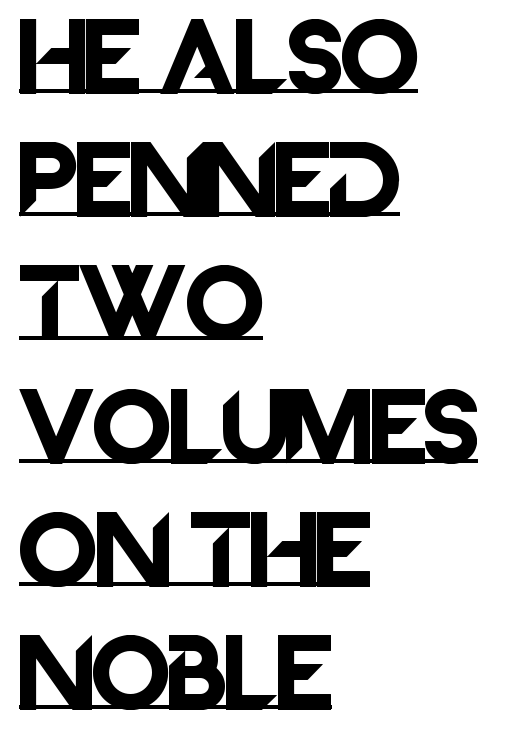
{"serif": "no", "italic": "no", "width": "normal", "stroke_contrast": "low", "x_height": "large", "monospaced": "no", "underline": "yes", "align": "left", "line_spacing": "normal", "line_spacing_ratio": 1.56, "letter_spacing": "normal", "letter_spacing_em": 0.0, "glyph_px": 79}
